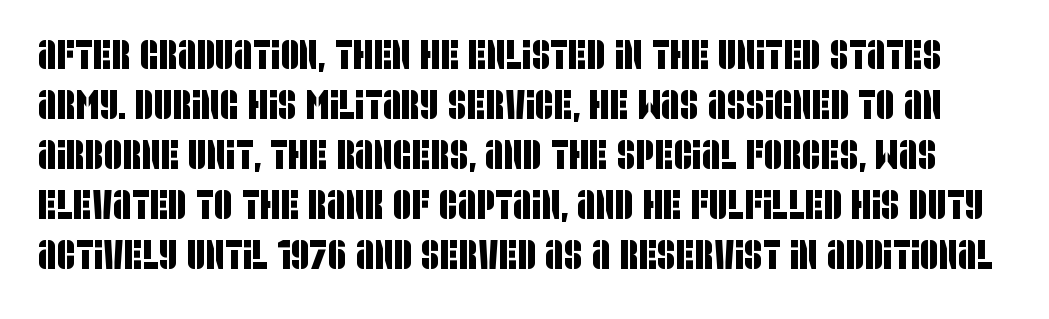
{"serif": "no", "width": "condensed", "stroke_contrast": "low", "x_height": "large", "monospaced": "no", "underline": "no", "line_spacing_ratio": 1.22, "letter_spacing": "normal", "letter_spacing_em": 0.0, "glyph_px": 41}
